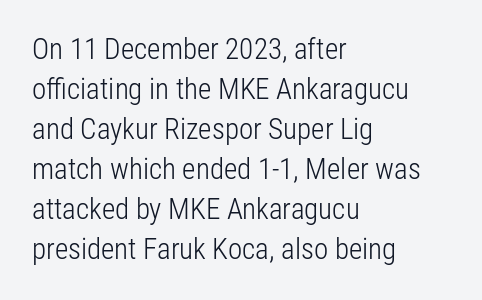
{"serif": "no", "italic": "no", "bold": "no", "weight": "light", "width": "condensed", "stroke_contrast": "low", "x_height": "medium", "monospaced": "no", "underline": "no", "align": "left", "line_spacing": "normal", "line_spacing_ratio": 1.38, "letter_spacing": "normal", "letter_spacing_em": 0.0, "glyph_px": 29}
